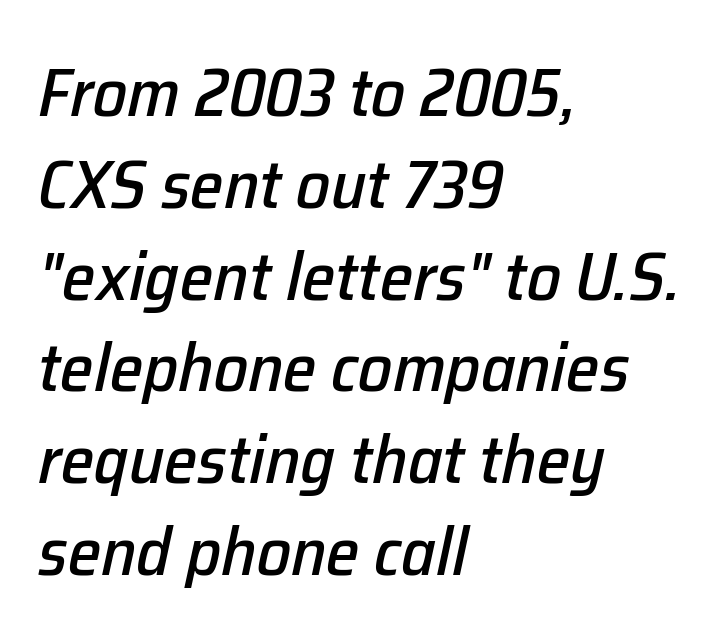
The image shows 68 px text type, italic (leaning right); set left-aligned, normal line spacing (1.35x), normal letter spacing, not underlined; low stroke contrast and a medium x-height.
